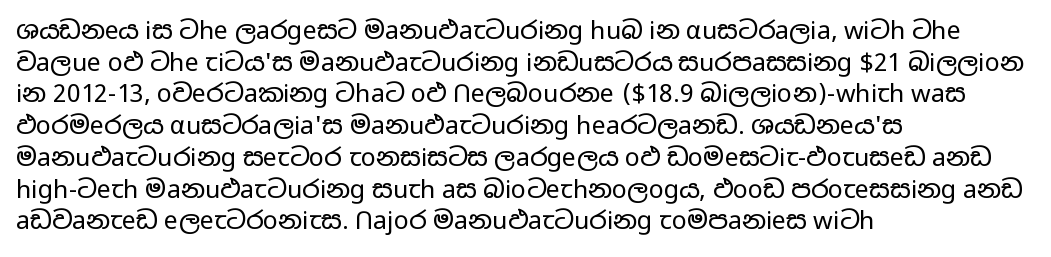
The image shows 25 px text type, upright; set left-aligned, normal line spacing (1.27x), normal letter spacing, not underlined.
